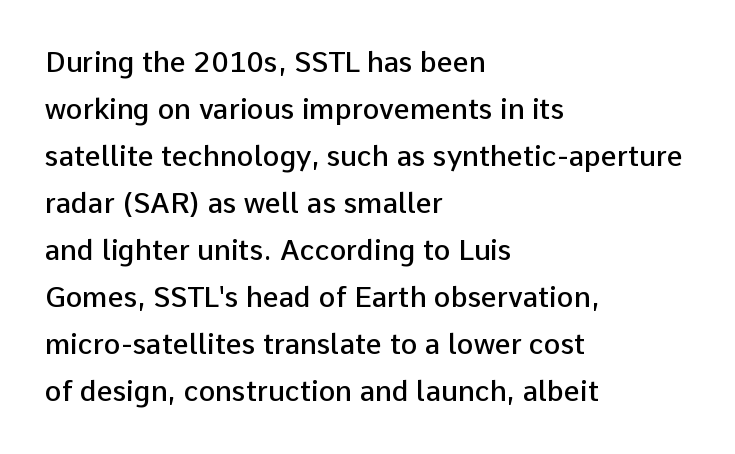
The image shows 28 px semibold sans-serif type, upright; set left-aligned, normal line spacing (1.68x), normal letter spacing, not underlined; low stroke contrast and a medium x-height.
